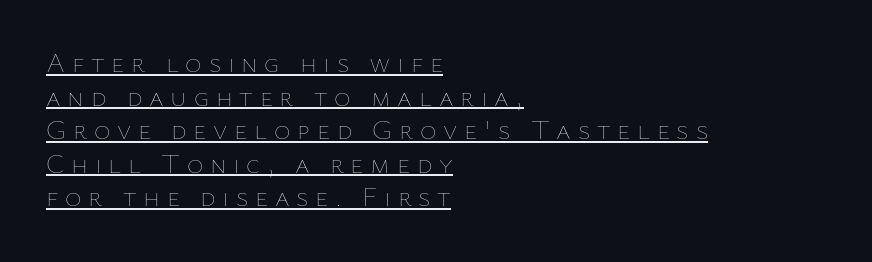
The image shows 28 px thin type, upright; set left-aligned, line spacing 1.2x, unusually wide letter spacing (+0.24 em), underlined; low stroke contrast and a medium x-height.
